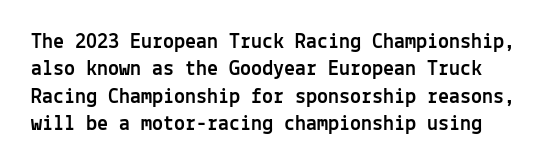
There is no visible air inserted between adjacent glyphs. Clear beneath every line of the passage. In terms of posture, this sample is upright.
